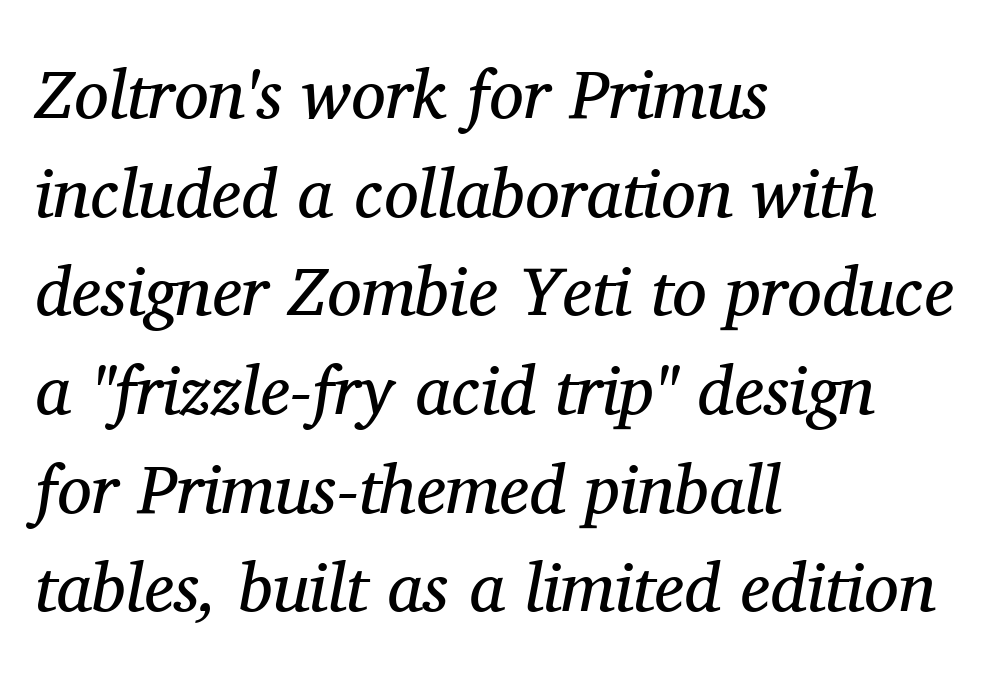
Q: Is the text bold? A: No.
Q: Is the text italic (slanted)? A: Yes, it leans right by about 11 degrees.
Q: Is the typeface a serif or a sans-serif typeface? A: Serif.
Q: Is the text underlined? A: No.
Q: How is the paragraph aligned? A: Left-aligned.
Q: Is the spacing between letters normal or unusually wide? A: Normal.
Q: Is the spacing between lines tight, normal or loose? A: Normal.
Q: Width (condensed, normal, or wide)? A: Normal.
Q: Stroke contrast? A: Medium.
Q: x-height? A: Medium.
Q: Monospaced? A: No.
